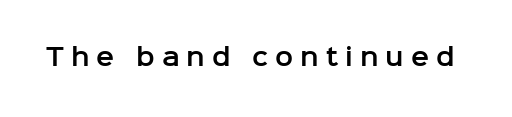
Q: Is the text italic (slanted)? A: No, it is upright.
Q: Is the text underlined? A: No.
Q: Is the spacing between letters normal or unusually wide? A: Unusually wide.
